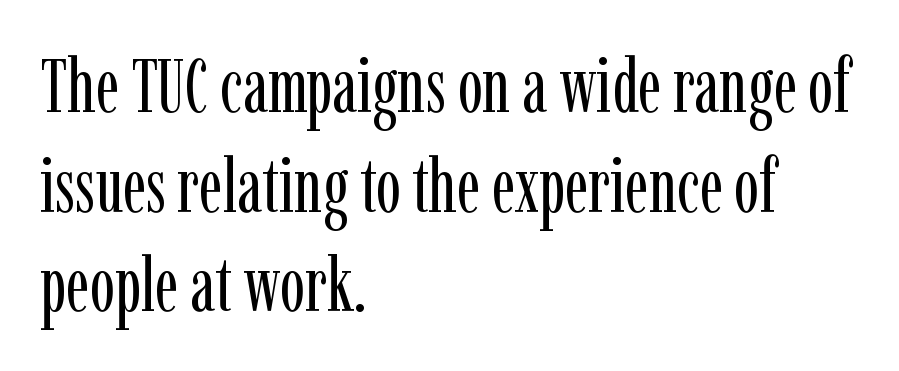
Q: Is the text bold? A: No.
Q: Is the text italic (slanted)? A: No, it is upright.
Q: Is the typeface a serif or a sans-serif typeface? A: Serif.
Q: Is the text underlined? A: No.
Q: How is the paragraph aligned? A: Left-aligned.
Q: Is the spacing between letters normal or unusually wide? A: Normal.
Q: Is the spacing between lines tight, normal or loose? A: Normal.
Q: Width (condensed, normal, or wide)? A: Condensed.
Q: Stroke contrast? A: Low.
Q: x-height? A: Medium.
Q: Monospaced? A: No.
